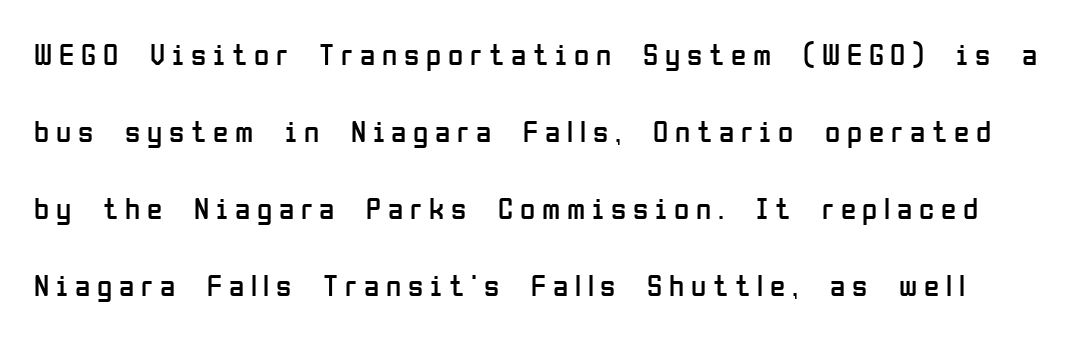
Check the space under the baseline: it is left empty. Honestly, the rows look like they've been pulled way apart. Character widths vary here, with narrow letters taking less room than wide ones. This is roman type, the default non-slanted kind.
